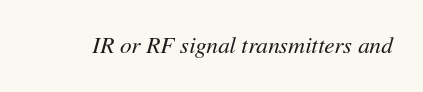
Q: Is the text bold? A: No.
Q: Is the text italic (slanted)? A: Yes, it leans right by about 11 degrees.
Q: Is the text underlined? A: No.
Q: Is the spacing between letters normal or unusually wide? A: Normal.
